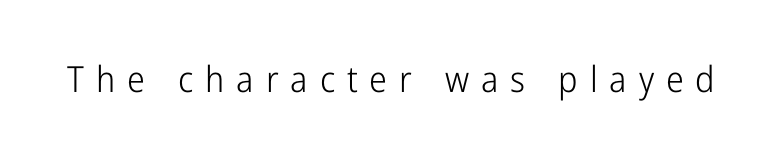
The image shows 36 px light, condensed sans-serif type, upright; set unusually wide letter spacing (+0.33 em), not underlined; low stroke contrast and a medium x-height.
